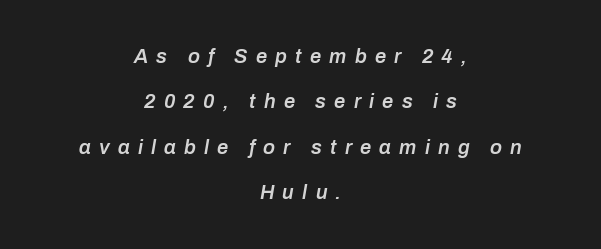
Q: Is the text bold? A: Semi-bold.
Q: Is the text italic (slanted)? A: Yes, it leans right by about 10 degrees.
Q: Is the text underlined? A: No.
Q: How is the paragraph aligned? A: Centered.
Q: Is the spacing between letters normal or unusually wide? A: Unusually wide.
Q: Is the spacing between lines tight, normal or loose? A: Loose.
